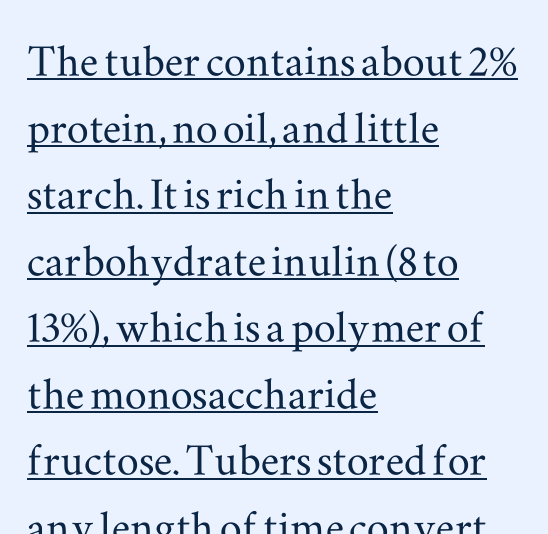
{"serif": "yes", "italic": "no", "width": "wide", "stroke_contrast": "medium", "x_height": "small", "monospaced": "no", "underline": "yes", "align": "left", "line_spacing_ratio": 1.21, "letter_spacing": "normal", "letter_spacing_em": 0.0, "glyph_px": 55}
